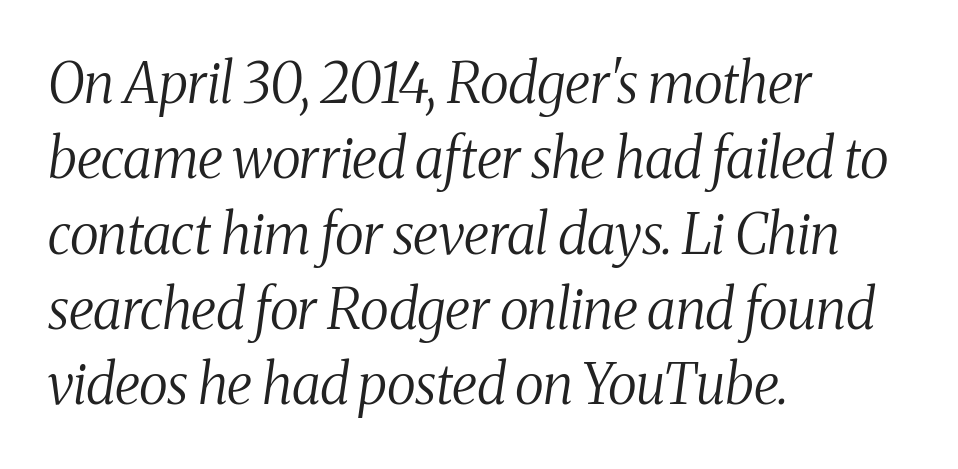
The image shows 55 px regular-weight, condensed serif type, italic (leaning right); set left-aligned, normal line spacing (1.37x), normal letter spacing, not underlined; medium stroke contrast and a medium x-height.
